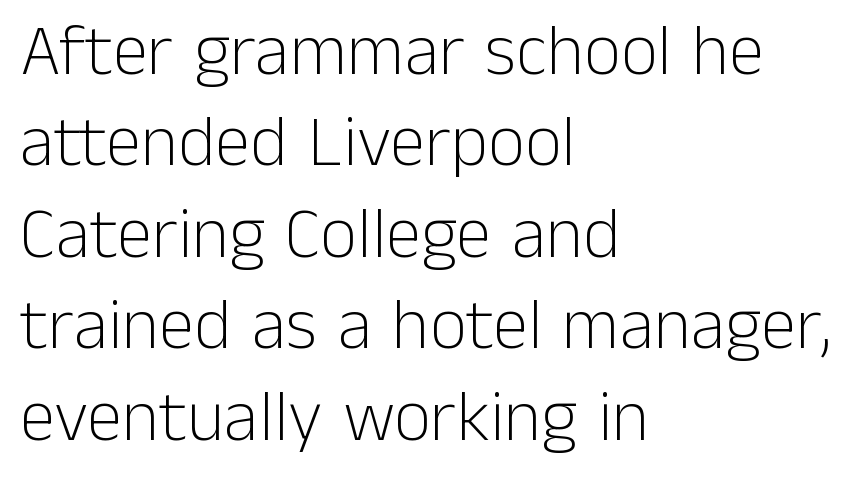
{"serif": "no", "italic": "no", "bold": "no", "weight": "light", "width": "normal", "stroke_contrast": "low", "x_height": "medium", "monospaced": "no", "underline": "no", "align": "left", "line_spacing": "normal", "line_spacing_ratio": 1.27, "letter_spacing": "normal", "letter_spacing_em": 0.0, "glyph_px": 72}
